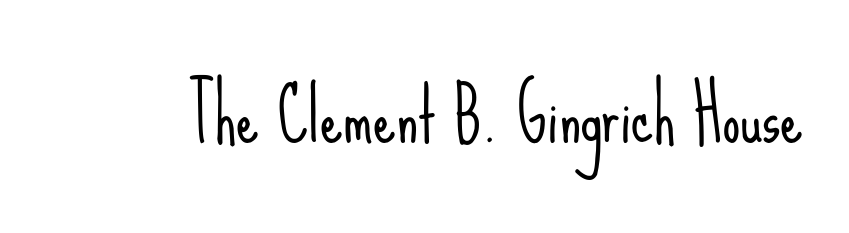
The image shows 72 px light, condensed sans-serif type, upright; set normal letter spacing, not underlined; low stroke contrast and a small x-height.
